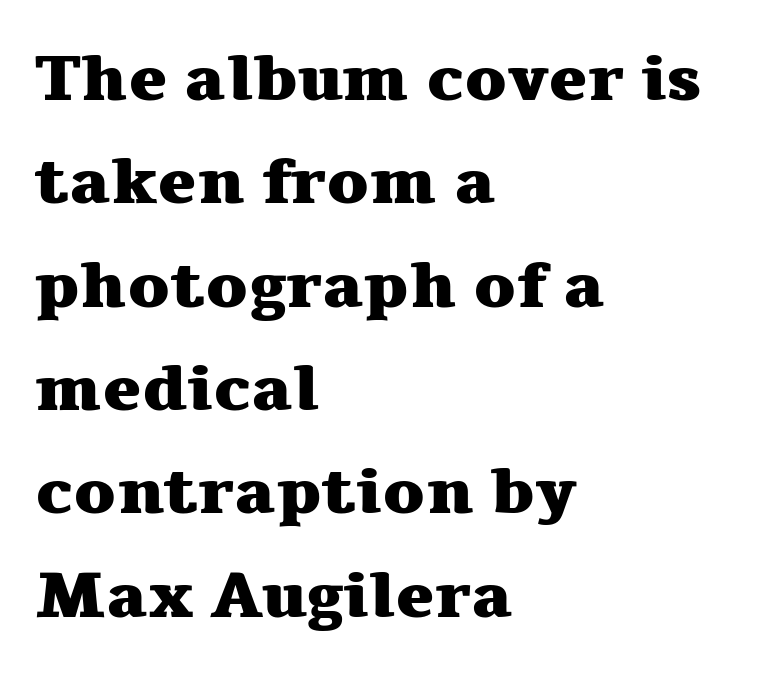
The image shows 65 px heavy, wide serif type, upright; set left-aligned, normal line spacing (1.59x), normal letter spacing, not underlined; medium stroke contrast and a medium x-height.
